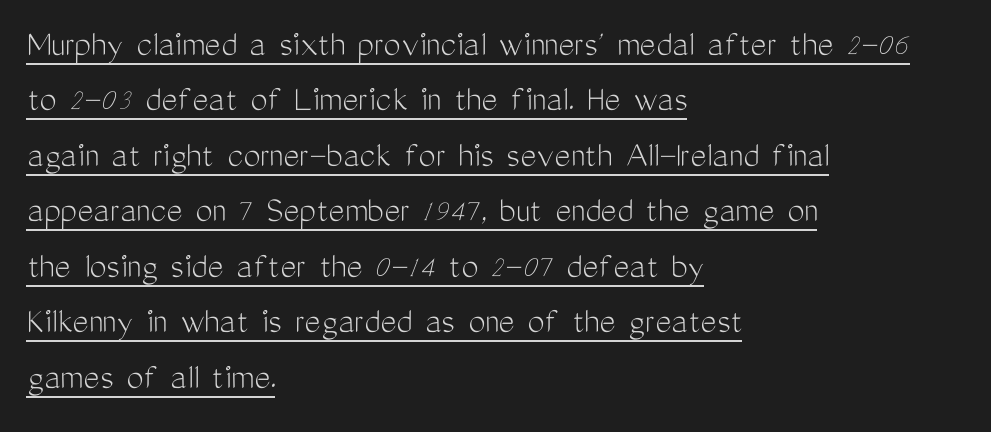
Q: Is the text bold? A: No.
Q: Is the text italic (slanted)? A: No, it is upright.
Q: Is the typeface a serif or a sans-serif typeface? A: Sans-serif.
Q: Is the text underlined? A: Yes.
Q: How is the paragraph aligned? A: Left-aligned.
Q: Is the spacing between letters normal or unusually wide? A: Normal.
Q: Is the spacing between lines tight, normal or loose? A: Normal.
Q: Width (condensed, normal, or wide)? A: Condensed.
Q: Stroke contrast? A: Medium.
Q: x-height? A: Medium.
Q: Monospaced? A: No.
